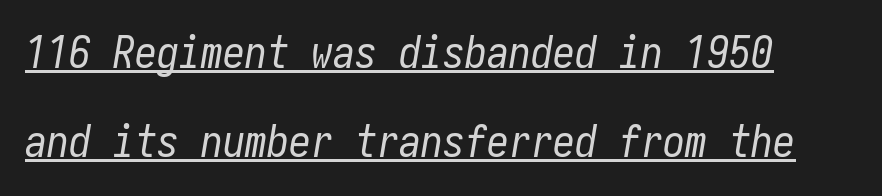
Q: Is the text bold? A: No.
Q: Is the text italic (slanted)? A: Yes, it leans right by about 10 degrees.
Q: Is the text underlined? A: Yes.
Q: How is the paragraph aligned? A: Left-aligned.
Q: Is the spacing between letters normal or unusually wide? A: Normal.
Q: Is the spacing between lines tight, normal or loose? A: Loose.
Q: Width (condensed, normal, or wide)? A: Condensed.
Q: Stroke contrast? A: Low.
Q: x-height? A: Medium.
